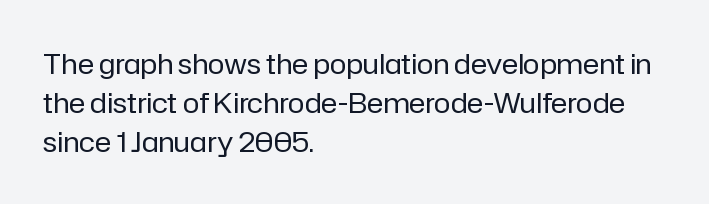
Q: Is the text bold? A: No.
Q: Is the text italic (slanted)? A: No, it is upright.
Q: Is the typeface a serif or a sans-serif typeface? A: Sans-serif.
Q: Is the text underlined? A: No.
Q: How is the paragraph aligned? A: Left-aligned.
Q: Is the spacing between letters normal or unusually wide? A: Normal.
Q: Is the spacing between lines tight, normal or loose? A: Normal.
Q: Width (condensed, normal, or wide)? A: Normal.
Q: Stroke contrast? A: Low.
Q: x-height? A: Medium.
Q: Monospaced? A: No.
